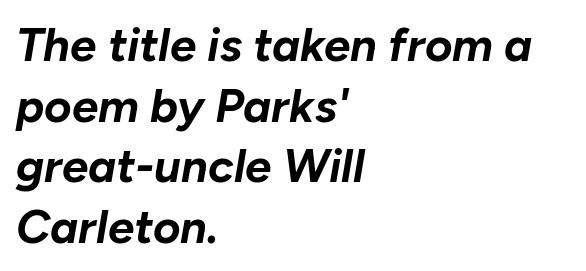
Compared with a centered layout, this one pins lines to the left instead. Just letters on the line, the space beneath them empty. A normal amount of white space separates one row of letters from the next. The lettering tilts uniformly, giving the passage an italic look. The face used here has the dense, thick strokes of a bold. The rendering uses natural spacing where letterforms have individual widths.
